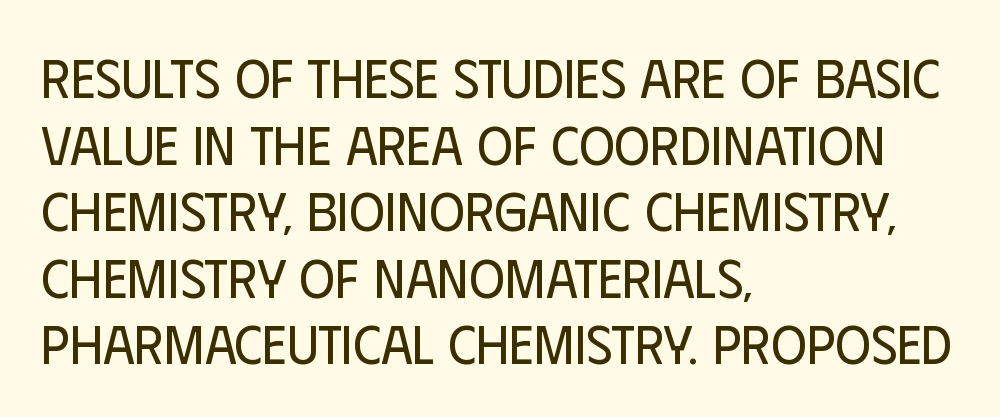
The image shows 55 px regular-weight, condensed sans-serif type, upright; set left-aligned, line spacing 1.21x, normal letter spacing, not underlined; low stroke contrast and a large x-height.
